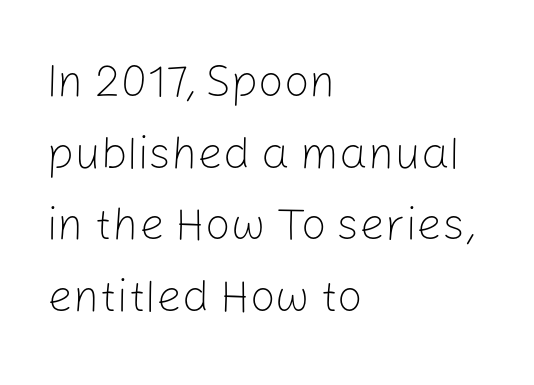
On a weight scale, this lands at 450 or below. Plain, unruled lines of type. Where is the straight margin? On the left. Leading matches the norm, producing a regular column.
